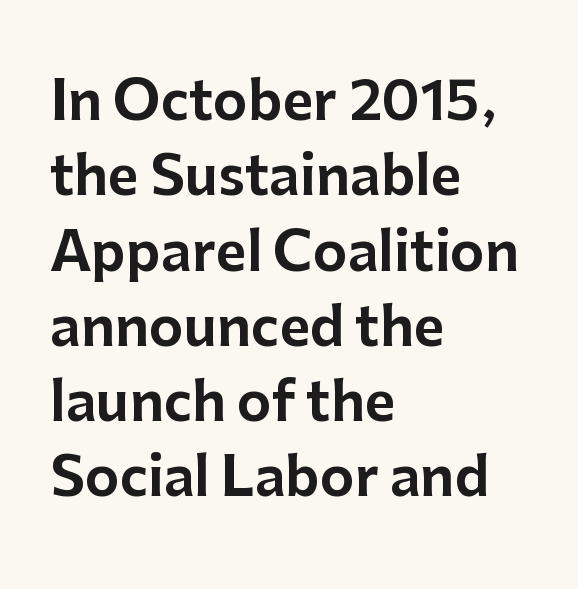
Caption: multi-line text, flush left, ragged right. How are the letters spaced? Ordinarily, with no added tracking. Posture: upright roman. The font family rendered here belongs to the sans-serif group. The space beneath each line is pristine and unruled.
